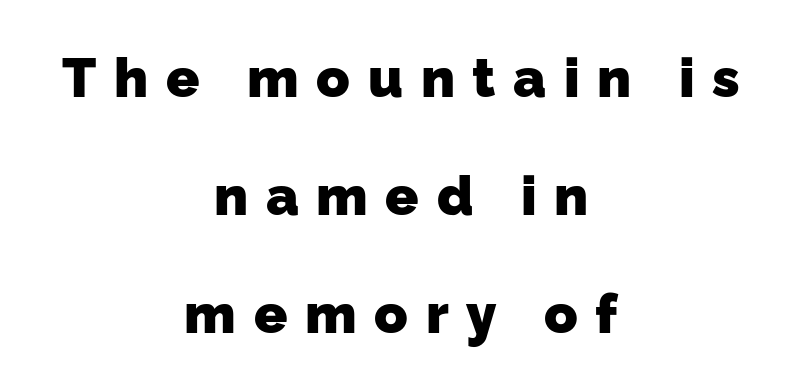
The image shows 55 px heavy sans-serif type; set centered, loose line spacing (2.15x), unusually wide letter spacing (+0.32 em), not underlined; low stroke contrast and a medium x-height.
